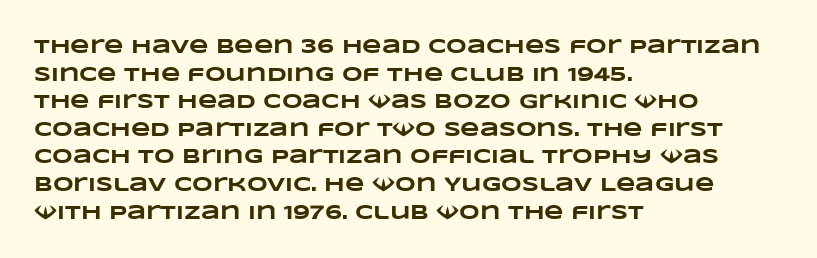
Caption: bold face, heavy strokes. The space directly below the letters is spotless. Letter spacing: default. The text block is weighted toward the left margin, trailing off unevenly rightward. The lines sit at an ordinary, default distance from one another.
